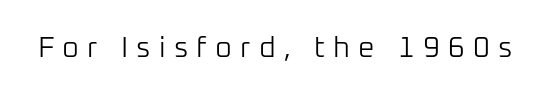
There is plenty of visible air inserted between adjacent glyphs. This is sans-serif lettering, the kind often seen on screens and signage. When letters stand straight like this, we call the style roman or upright. Bold? No — there's no thickening of the strokes. A typesetter would call this proportional, since set widths differ per character.
